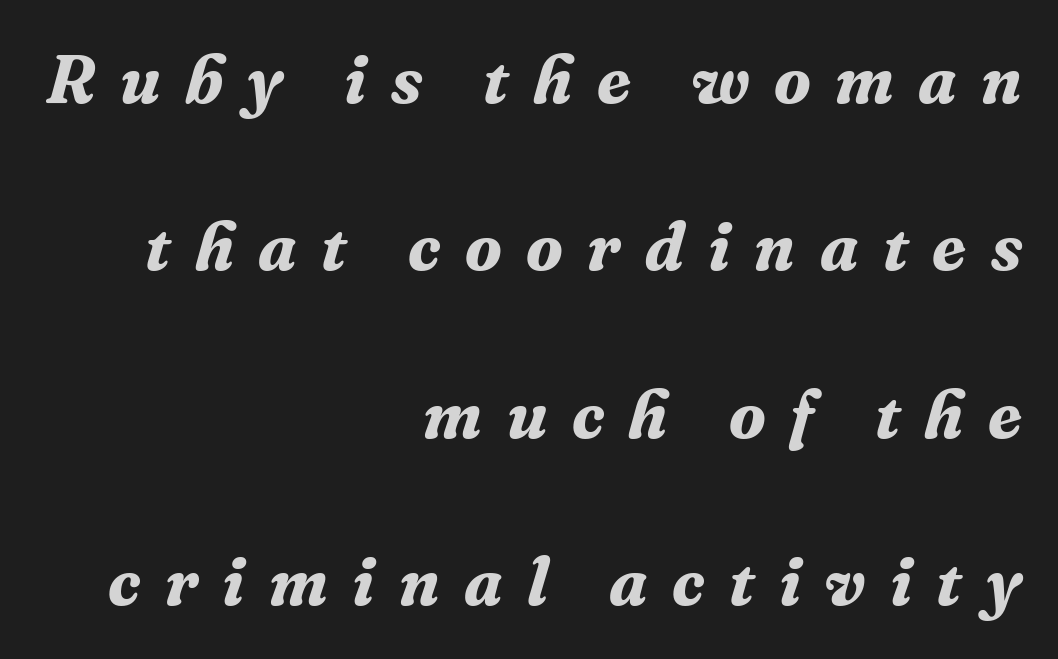
Chunky letters — that's bold for sure. Between one letter and the next there's a generous, obvious gap. Characters are canted at an angle relative to the baseline's perpendicular. The letters advance in unequal steps, a hallmark of proportional type. Glance below the letters and you will spot only blank space.
